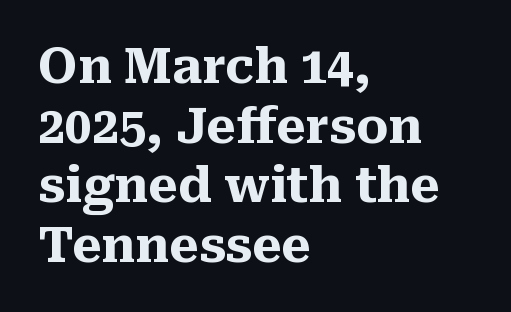
The image shows 48 px heavy serif type, upright; set left-aligned, line spacing 1.24x, normal letter spacing, not underlined; medium stroke contrast and a medium x-height.
